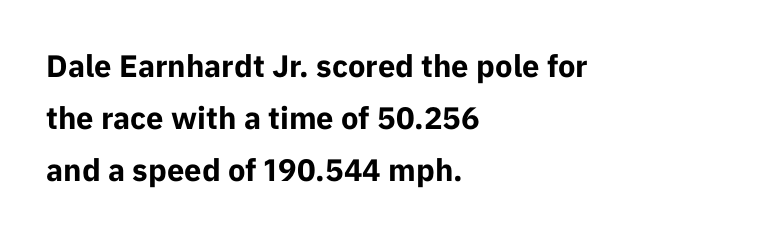
The image shows 31 px bold sans-serif type, upright; set left-aligned, normal line spacing (1.68x), normal letter spacing, not underlined; low stroke contrast and a medium x-height.
